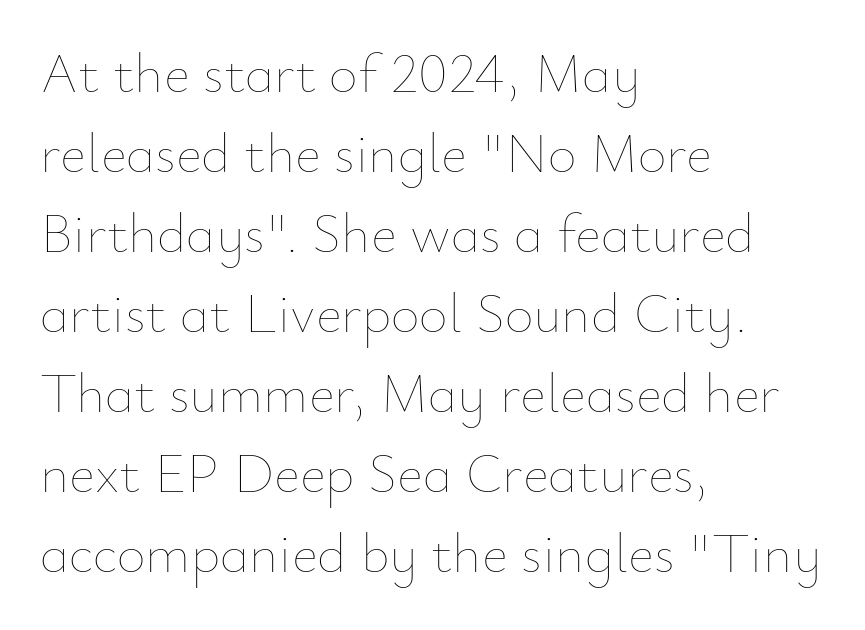
{"italic": "no", "bold": "no", "weight": "thin", "width": "normal", "stroke_contrast": "low", "x_height": "small", "monospaced": "no", "underline": "no", "align": "left", "line_spacing": "normal", "line_spacing_ratio": 1.43, "letter_spacing": "normal", "letter_spacing_em": 0.0, "glyph_px": 56}
